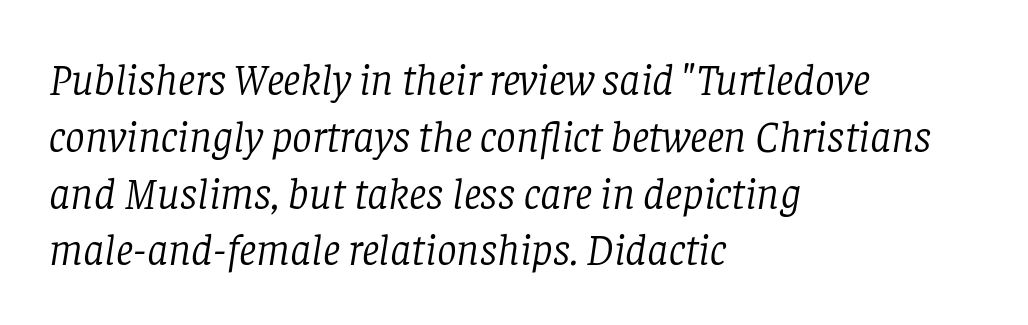
Is the stroke heavy? The answer is a plain regular-or-lighter. The letterforms sit shoulder to shoulder at normal distance. The space beneath each line is pristine and unruled. A student would call this left alignment; a typographer would say flush left, rag right. This is serif lettering, the kind often seen in printed books. The space between consecutive lines is moderate.
